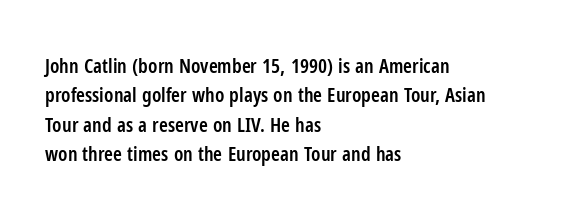
Q: Is the text bold? A: Semi-bold.
Q: Is the text italic (slanted)? A: No, it is upright.
Q: Is the text underlined? A: No.
Q: How is the paragraph aligned? A: Left-aligned.
Q: Is the spacing between letters normal or unusually wide? A: Normal.
Q: Is the spacing between lines tight, normal or loose? A: Normal.
